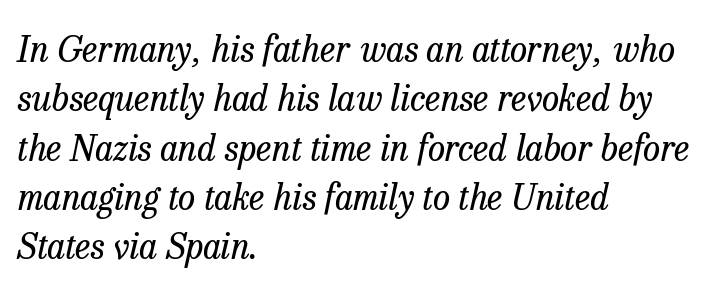
{"serif": "yes", "italic": "yes", "lean": "right", "slant_degrees": 13, "bold": "no", "weight": "regular", "width": "normal", "stroke_contrast": "low", "x_height": "medium", "monospaced": "no", "underline": "no", "align": "left", "line_spacing": "normal", "line_spacing_ratio": 1.41, "letter_spacing": "normal", "letter_spacing_em": 0.0, "glyph_px": 35}
